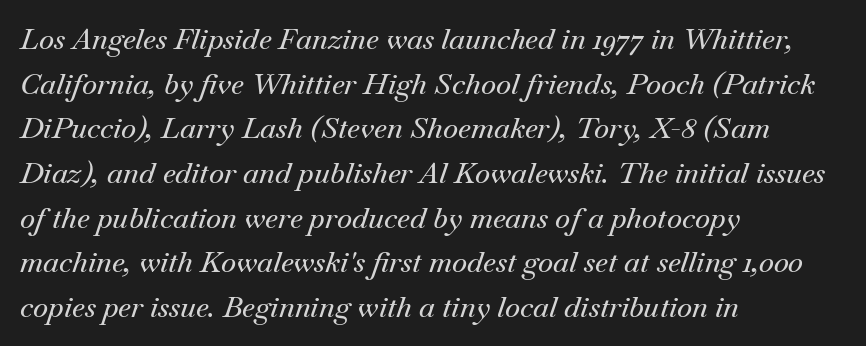
Italic? Definitely — the glyphs are oblique. Spacing verdict: proportional, widths tailored to each character. The zone under the glyphs is completely vacant. Notice how descenders clear the ascenders below comfortably — that's standard leading.
